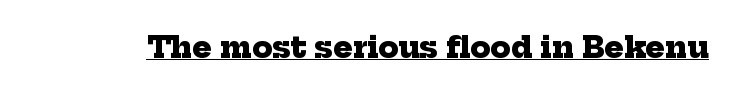
The image shows 29 px heavy serif type; set normal letter spacing, underlined; low stroke contrast and a medium x-height.
